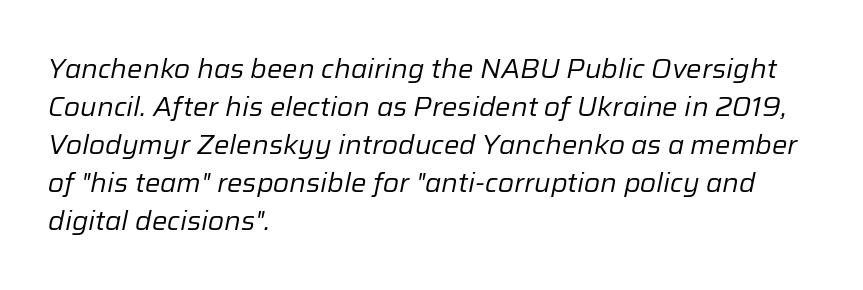
The image shows 26 px text type, italic (leaning right); set left-aligned, normal line spacing (1.46x), normal letter spacing, not underlined.
